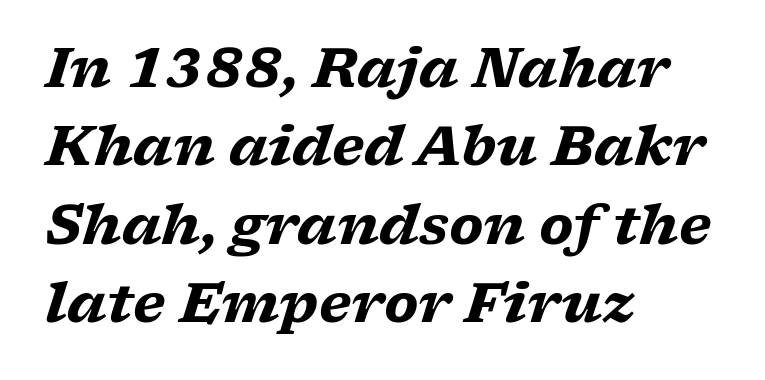
{"serif": "yes", "italic": "yes", "lean": "right", "slant_degrees": 17, "bold": "yes", "weight": "heavy", "width": "wide", "stroke_contrast": "low", "x_height": "medium", "monospaced": "no", "underline": "no", "align": "left", "line_spacing": "normal", "line_spacing_ratio": 1.45, "letter_spacing": "normal", "letter_spacing_em": 0.0, "glyph_px": 54}
